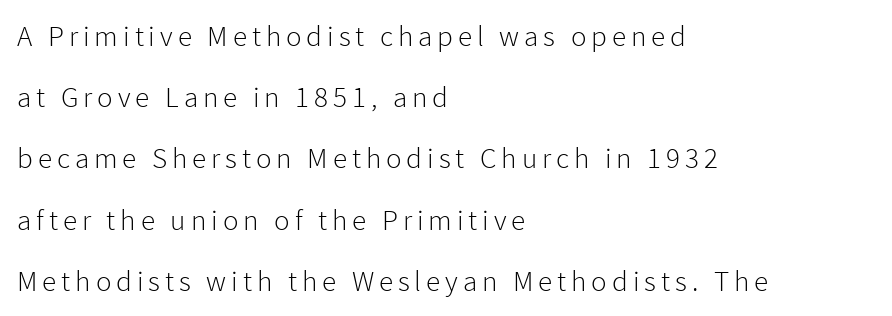
{"serif": "no", "italic": "no", "bold": "no", "weight": "light", "width": "normal", "stroke_contrast": "low", "x_height": "medium", "monospaced": "no", "underline": "no", "align": "left", "line_spacing": "loose", "line_spacing_ratio": 2.11, "glyph_px": 29}
